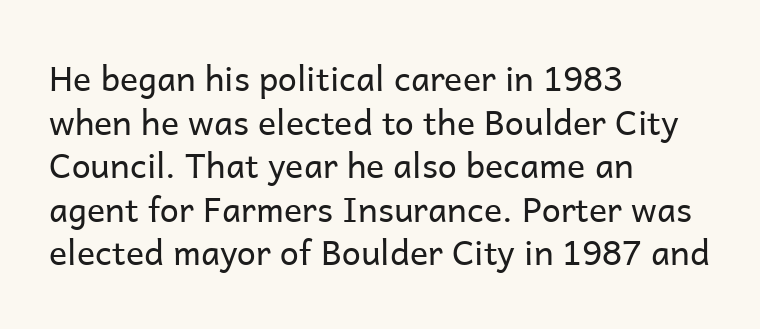
The image shows 34 px regular-weight sans-serif type, upright; set left-aligned, normal line spacing (1.28x), normal letter spacing, not underlined; low stroke contrast and a medium x-height.
